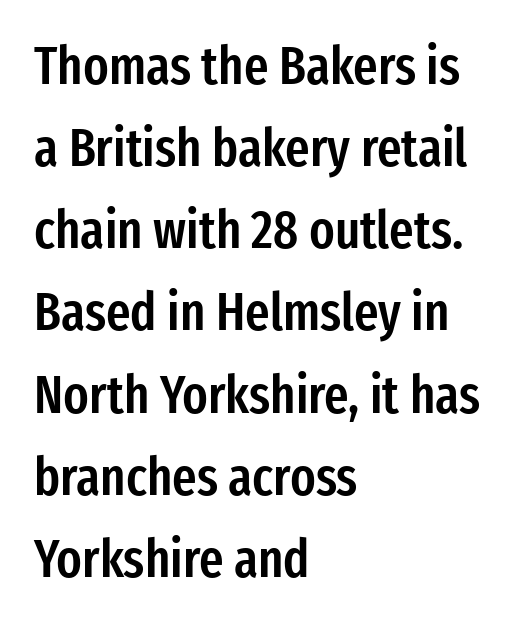
{"serif": "no", "italic": "no", "bold": "semi", "weight": "semibold", "width": "condensed", "stroke_contrast": "low", "x_height": "medium", "monospaced": "no", "underline": "no", "align": "left", "line_spacing": "normal", "line_spacing_ratio": 1.55, "letter_spacing": "normal", "letter_spacing_em": 0.0, "glyph_px": 53}
